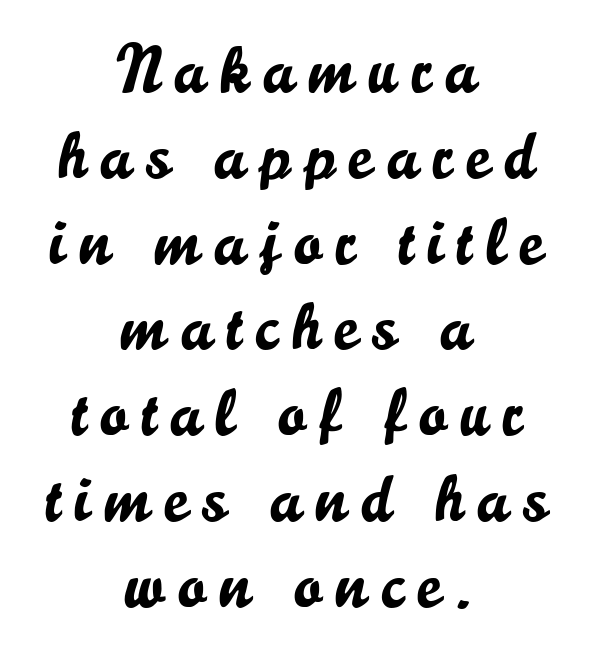
The image shows 67 px sans-serif type; set centered, normal line spacing (1.28x), unusually wide letter spacing (+0.2 em), not underlined; low stroke contrast and a small x-height.
